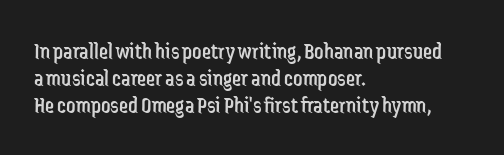
{"italic": "no", "bold": "no", "underline": "no", "align": "left", "line_spacing_ratio": 1.18, "letter_spacing": "normal", "letter_spacing_em": 0.0, "glyph_px": 23}
